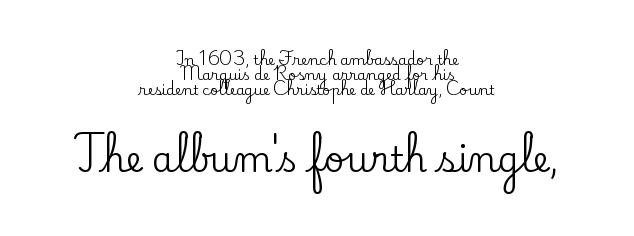
{"serif": "yes", "italic": "no", "width": "normal", "stroke_contrast": "low", "x_height": "small", "monospaced": "no", "underline": "no", "align": "center", "line_spacing": "tight", "line_spacing_ratio": 1.06, "letter_spacing": "normal", "letter_spacing_em": 0.0, "larger_block": "second", "size_ratio": 2.5, "glyph_px": 35}
